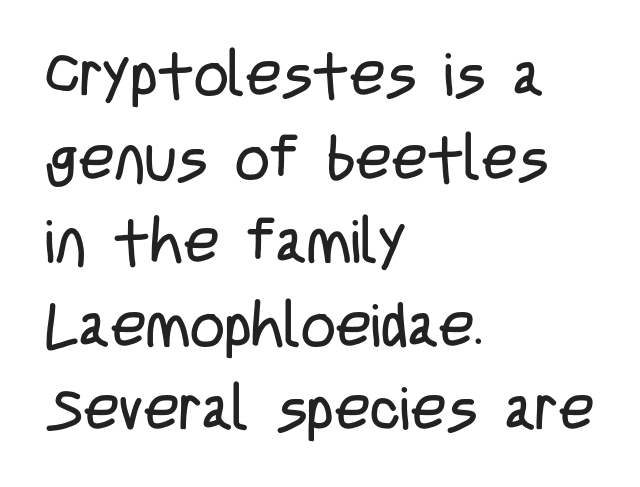
A typesetter would mark this as roman, not italic. The typesetting does not lean heavy: it is not bold. No word sits above an underline. Is the letter spacing exaggerated? No — it looks like the ordinary default.
